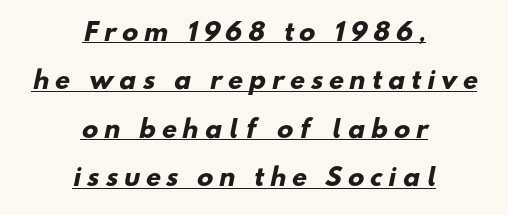
{"bold": "yes", "underline": "yes", "align": "center", "line_spacing": "loose", "line_spacing_ratio": 2.02, "letter_spacing": "wide", "letter_spacing_em": 0.26, "glyph_px": 24}
